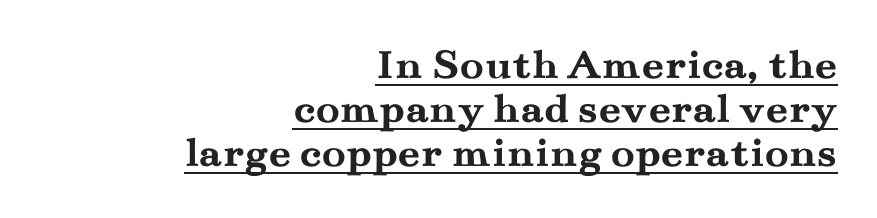
Short and long lines alike share a common ending point at right. These lines are rendered in a variable-pitch font. This rendering employs a face with finishing strokes, i.e., a serif. Weight: bold.
